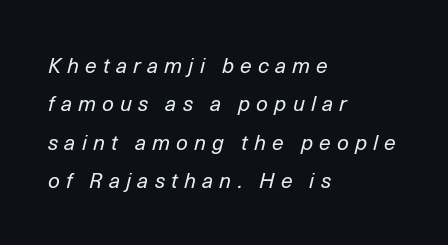
Q: Is the text bold? A: No.
Q: Is the text italic (slanted)? A: Yes, it leans right by about 14 degrees.
Q: Is the text underlined? A: No.
Q: How is the paragraph aligned? A: Left-aligned.
Q: Is the spacing between letters normal or unusually wide? A: Unusually wide.
